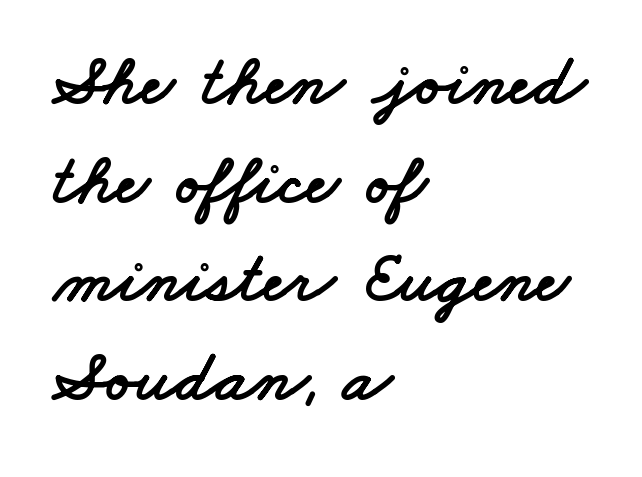
Q: Is the typeface a serif or a sans-serif typeface? A: Sans-serif.
Q: Is the text underlined? A: No.
Q: How is the paragraph aligned? A: Left-aligned.
Q: Is the spacing between letters normal or unusually wide? A: Normal.
Q: Is the spacing between lines tight, normal or loose? A: Normal.
Q: Width (condensed, normal, or wide)? A: Wide.
Q: Stroke contrast? A: Low.
Q: x-height? A: Small.
Q: Monospaced? A: No.
